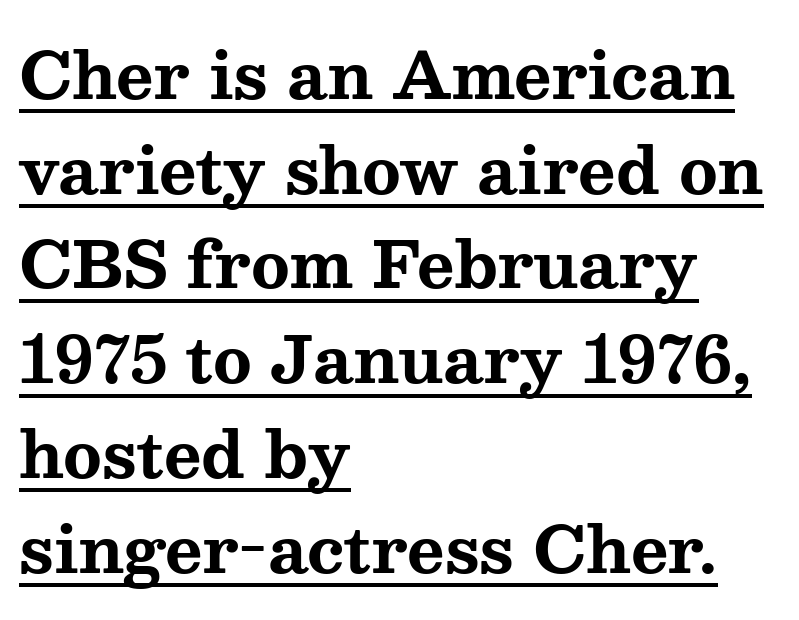
Honestly, the letter spacing is just normal — you wouldn't notice it. These words are printed bold, with thick strokes throughout. The specimen reads as upright at a glance. Each letter keeps its own natural width here, so spacing adapts to shape.
